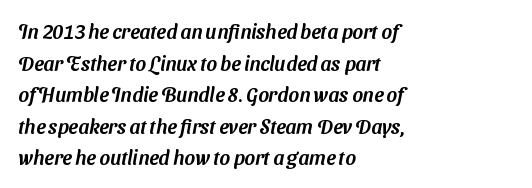
Line starts are locked; line ends wander. Beneath every word, the page is bare. The letterforms sit shoulder to shoulder at normal distance. What's the leading like? Ordinary, nothing unusual.
